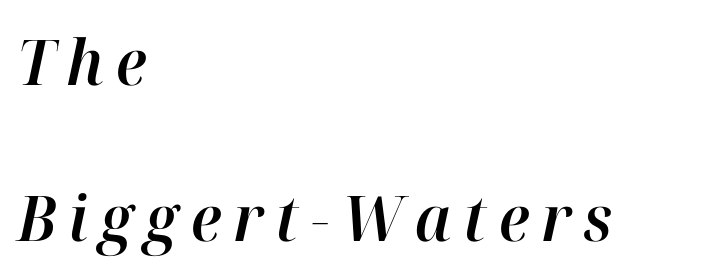
Q: Is the text italic (slanted)? A: Yes, it leans right by about 12 degrees.
Q: Is the text underlined? A: No.
Q: How is the paragraph aligned? A: Left-aligned.
Q: Is the spacing between lines tight, normal or loose? A: Loose.
Q: Width (condensed, normal, or wide)? A: Normal.
Q: Stroke contrast? A: High.
Q: x-height? A: Medium.
Q: Monospaced? A: No.
